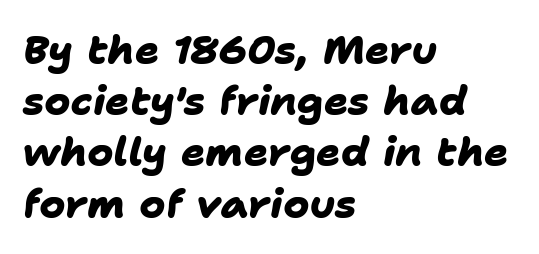
Q: Is the text bold? A: Yes.
Q: Is the typeface a serif or a sans-serif typeface? A: Sans-serif.
Q: Is the text underlined? A: No.
Q: How is the paragraph aligned? A: Left-aligned.
Q: Is the spacing between letters normal or unusually wide? A: Normal.
Q: Is the spacing between lines tight, normal or loose? A: Normal.
Q: Width (condensed, normal, or wide)? A: Normal.
Q: Stroke contrast? A: Low.
Q: x-height? A: Medium.
Q: Monospaced? A: No.
